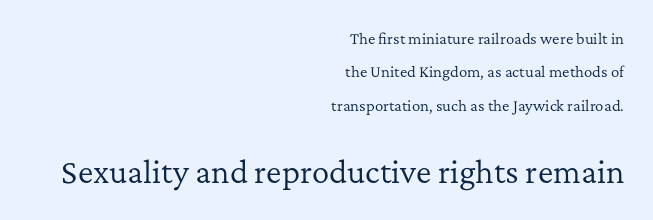
Q: Is the text bold? A: No.
Q: Is the text italic (slanted)? A: No, it is upright.
Q: Is the typeface a serif or a sans-serif typeface? A: Serif.
Q: Is the text underlined? A: No.
Q: How is the paragraph aligned? A: Right-aligned.
Q: Is the spacing between letters normal or unusually wide? A: Normal.
Q: Is the spacing between lines tight, normal or loose? A: Loose.
Q: Which block of text is set in a larger size, the first (top) or the second (bottom)? A: The second (bottom) one.
Q: Width (condensed, normal, or wide)? A: Normal.
Q: Stroke contrast? A: Low.
Q: x-height? A: Medium.
Q: Monospaced? A: No.
